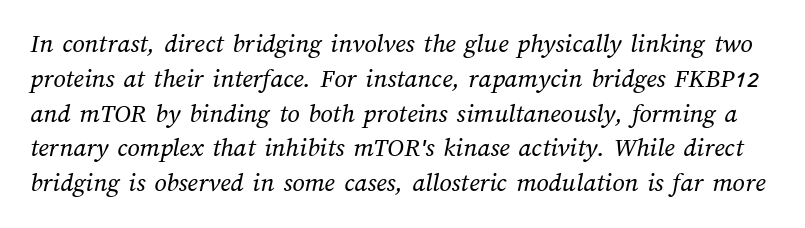
{"bold": "no", "underline": "no", "line_spacing": "normal", "line_spacing_ratio": 1.29, "letter_spacing": "normal", "letter_spacing_em": 0.0, "glyph_px": 27}
